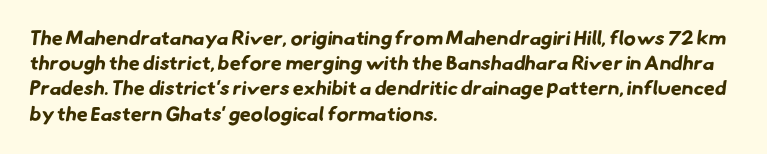
{"bold": "yes", "underline": "no", "align": "left", "line_spacing": "normal", "line_spacing_ratio": 1.26, "letter_spacing": "normal", "letter_spacing_em": 0.0, "glyph_px": 20}
